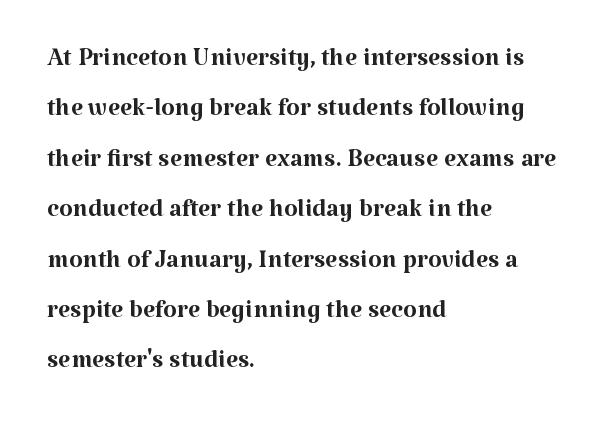
The image shows 35 px regular-weight serif type, upright; set left-aligned, normal line spacing (1.44x), normal letter spacing, not underlined; medium stroke contrast and a medium x-height.
